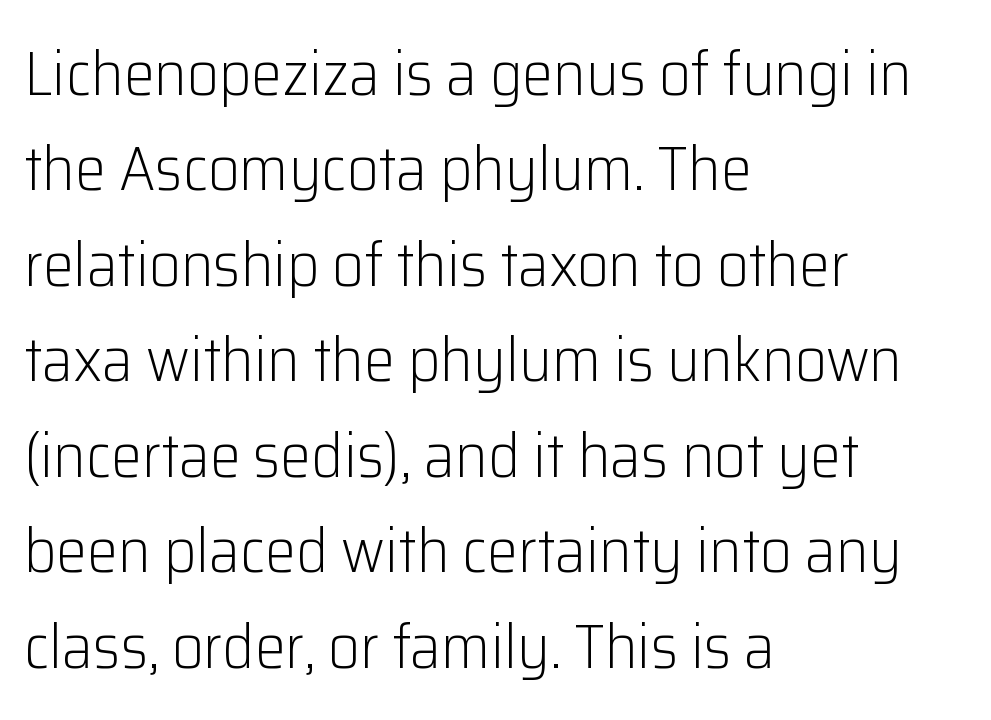
{"serif": "no", "italic": "no", "bold": "no", "weight": "light", "width": "normal", "stroke_contrast": "low", "x_height": "medium", "monospaced": "no", "underline": "no", "align": "left", "line_spacing": "normal", "line_spacing_ratio": 1.54, "letter_spacing": "normal", "letter_spacing_em": 0.0, "glyph_px": 62}
